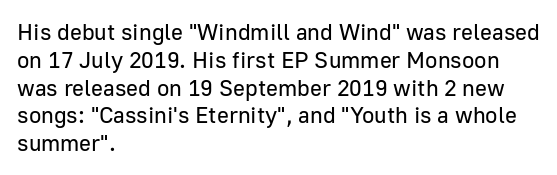
The image shows 23 px text type, upright; set left-aligned, line spacing 1.21x, normal letter spacing, not underlined.
